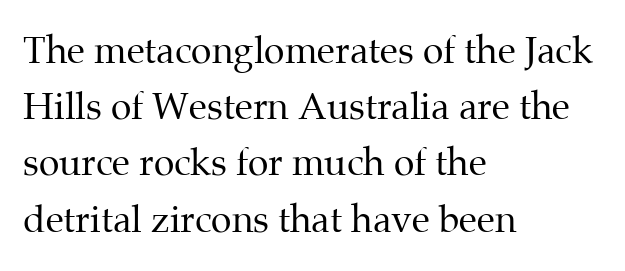
The image shows 37 px regular-weight serif type, upright; set left-aligned, normal line spacing (1.52x), normal letter spacing, not underlined; medium stroke contrast and a medium x-height.
